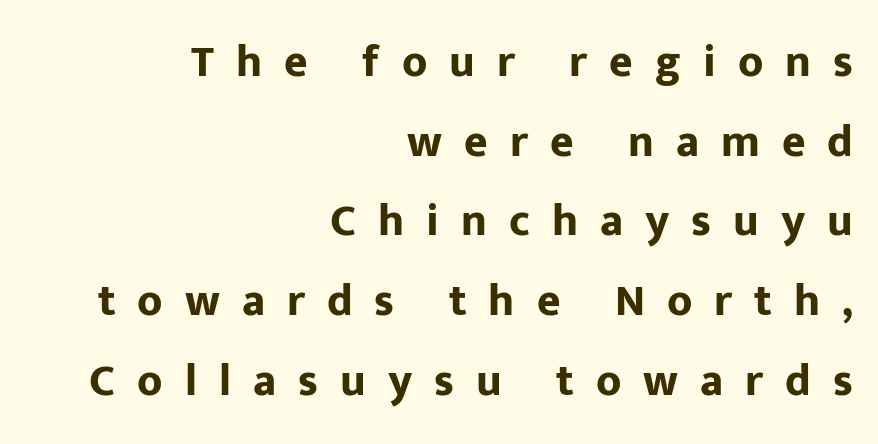
Q: Is the text bold? A: Yes.
Q: Is the text italic (slanted)? A: No, it is upright.
Q: Is the typeface a serif or a sans-serif typeface? A: Sans-serif.
Q: Is the text underlined? A: No.
Q: How is the paragraph aligned? A: Right-aligned.
Q: Is the spacing between letters normal or unusually wide? A: Unusually wide.
Q: Width (condensed, normal, or wide)? A: Normal.
Q: Stroke contrast? A: Low.
Q: x-height? A: Medium.
Q: Monospaced? A: No.
